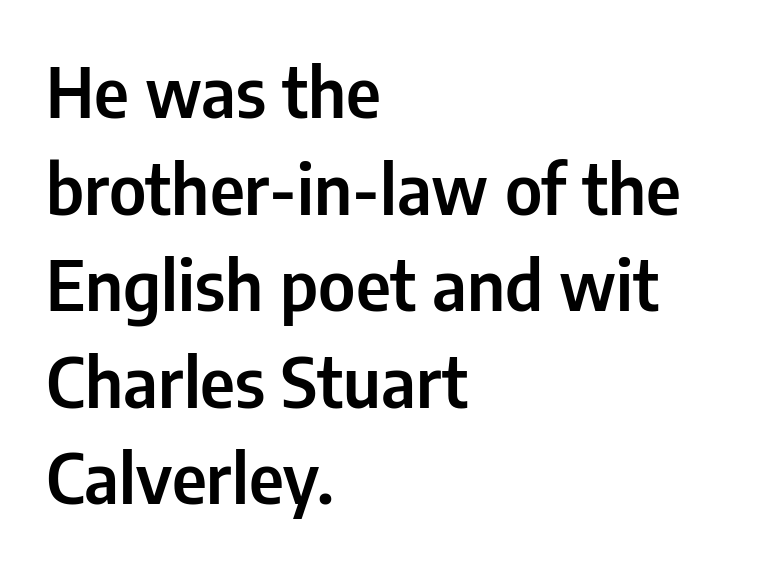
{"serif": "no", "italic": "no", "width": "condensed", "stroke_contrast": "low", "x_height": "medium", "monospaced": "no", "underline": "no", "align": "left", "line_spacing": "normal", "line_spacing_ratio": 1.4, "letter_spacing": "normal", "letter_spacing_em": 0.0, "glyph_px": 69}
